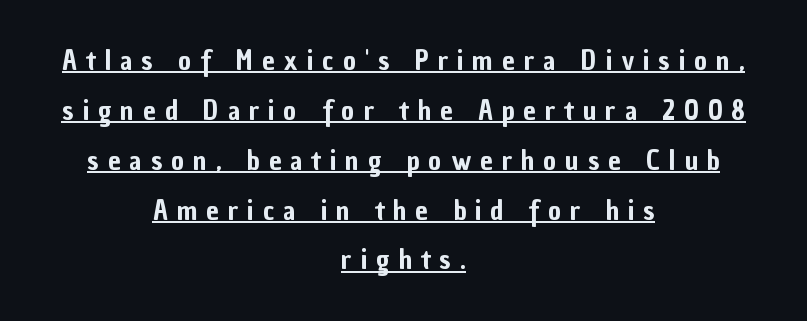
This is roman type, the default non-slanted kind. Caption: lettering with a line underneath. Think of a printed novel: that variable character pitch is what you see here. The tracking reads as deliberately expanded to a designer's eye. This sample uses a sans-serif face. Each line is balanced around a shared central axis.
